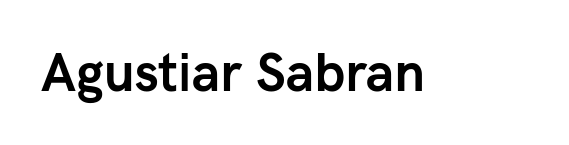
The image shows 52 px semibold sans-serif type, upright; set normal letter spacing, not underlined; low stroke contrast and a medium x-height.
